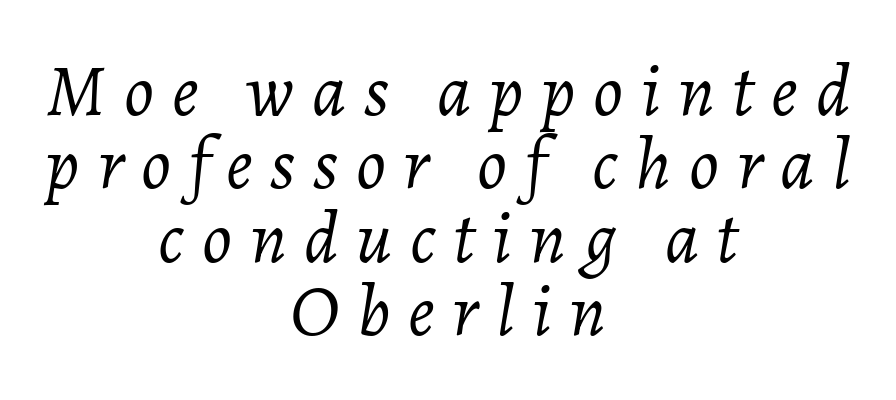
Q: Is the text bold? A: No.
Q: Is the text italic (slanted)? A: Yes, it leans right by about 7 degrees.
Q: Is the text underlined? A: No.
Q: How is the paragraph aligned? A: Centered.
Q: Is the spacing between letters normal or unusually wide? A: Unusually wide.
Q: Is the spacing between lines tight, normal or loose? A: Tight.
Q: Width (condensed, normal, or wide)? A: Normal.
Q: Stroke contrast? A: Low.
Q: x-height? A: Medium.
Q: Monospaced? A: No.
